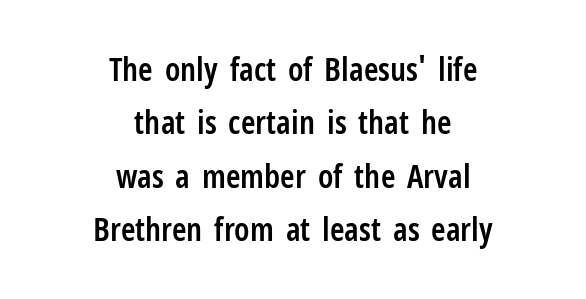
Caption: semibold face, moderately heavy strokes. This is sans-serif lettering, the kind often seen on screens and signage. Leading: standard. Inter-character spacing is left at the font's built-in metrics.
